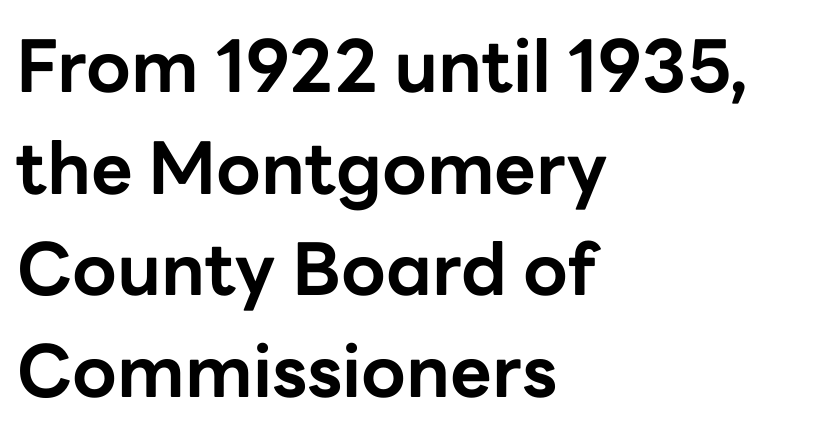
The letterforms sit shoulder to shoulder at normal distance. The specimen reads as upright at a glance. Its strokes are broad and dark, the hallmark of bold type. These lines sit exactly where default settings would place them.
